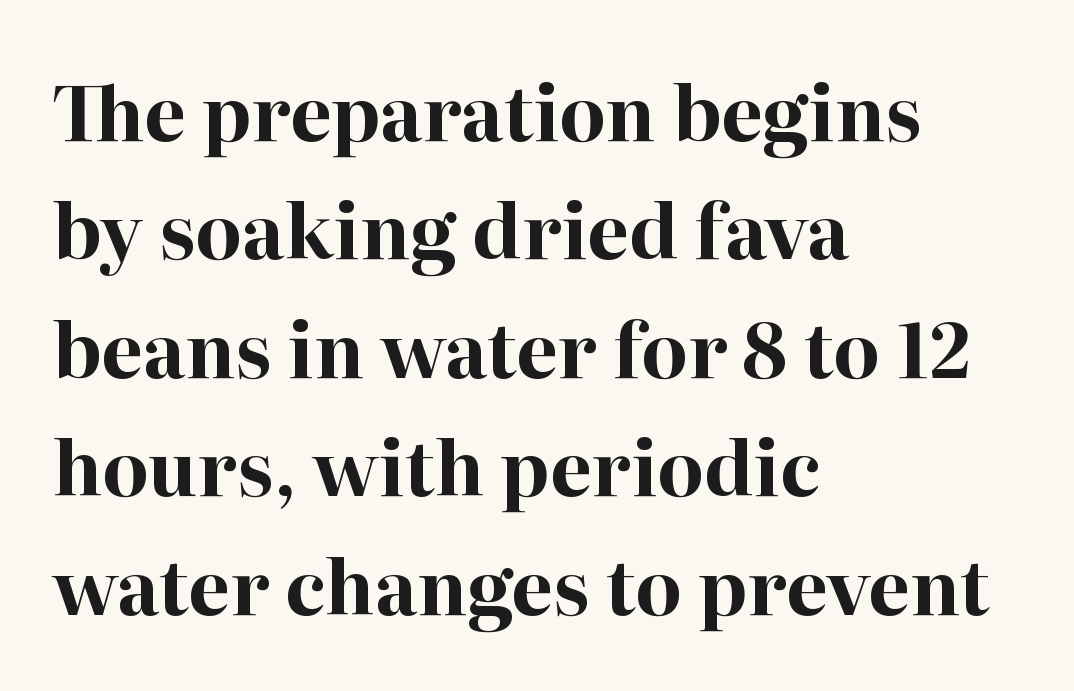
The image shows 75 px bold serif type, upright; set left-aligned, normal line spacing (1.58x), normal letter spacing, not underlined; high stroke contrast and a medium x-height.
